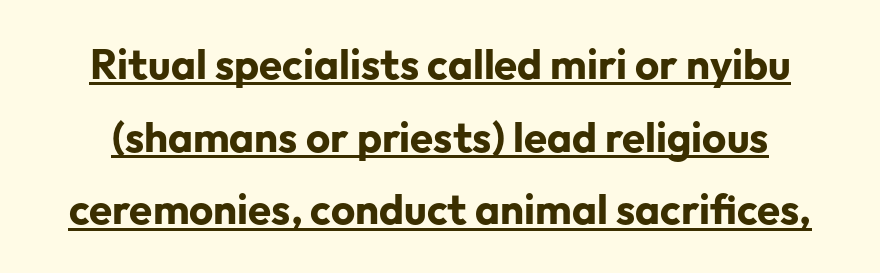
These lines keep a tight, regular rhythm from letter to letter. Nope, not italic — everything's standing straight. A rule runs beneath these lines of type. A full-strength bold gives these letters their thick strokes. Note the varied advance widths — an 'i' is clearly narrower than an 'm'.
